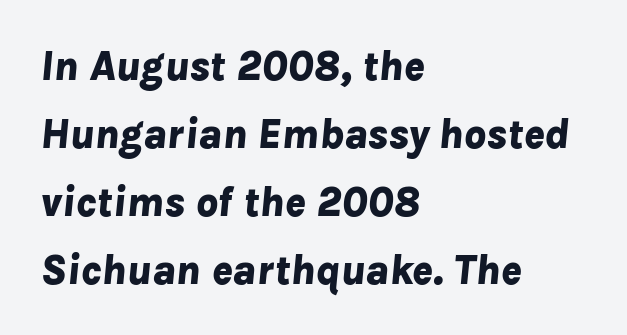
The image shows 43 px bold type, italic (leaning right); set left-aligned, normal line spacing (1.58x), normal letter spacing, not underlined; low stroke contrast and a medium x-height.
